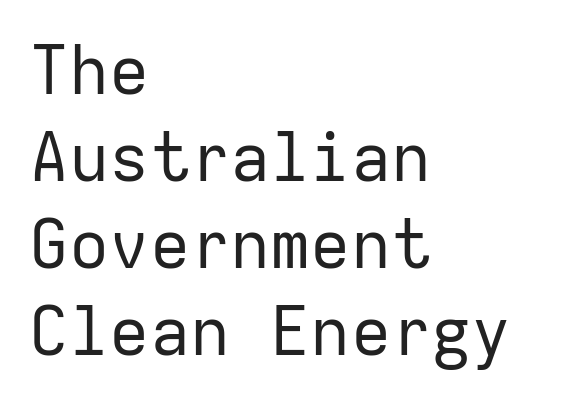
Q: Is the text bold? A: No.
Q: Is the text italic (slanted)? A: No, it is upright.
Q: Is the typeface a serif or a sans-serif typeface? A: Sans-serif.
Q: Is the text underlined? A: No.
Q: How is the paragraph aligned? A: Left-aligned.
Q: Is the spacing between letters normal or unusually wide? A: Normal.
Q: Is the spacing between lines tight, normal or loose? A: Normal.
Q: Width (condensed, normal, or wide)? A: Normal.
Q: Stroke contrast? A: Low.
Q: x-height? A: Medium.
Q: Monospaced? A: Yes.
